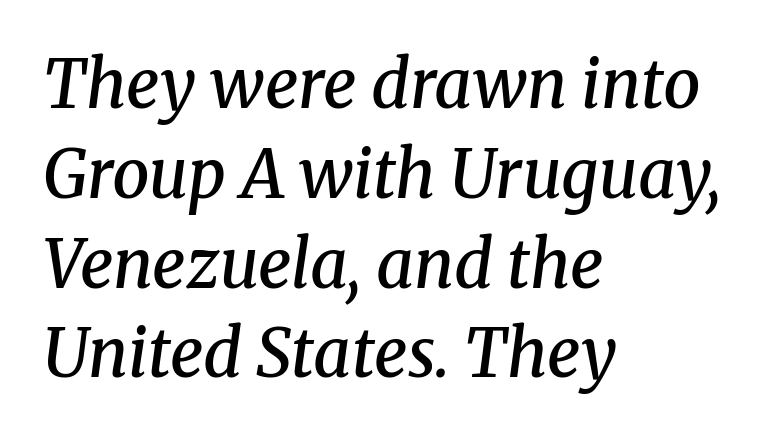
The image shows 66 px semibold serif type, italic (leaning right); set left-aligned, normal line spacing (1.36x), normal letter spacing, not underlined; medium stroke contrast and a medium x-height.
